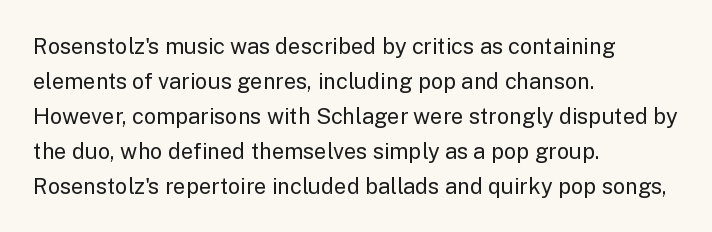
The image shows 22 px text type, upright; set left-aligned, normal line spacing (1.59x), normal letter spacing, not underlined.
